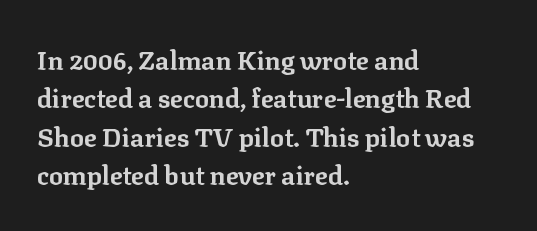
Q: Is the text bold? A: Yes.
Q: Is the text italic (slanted)? A: No, it is upright.
Q: Is the text underlined? A: No.
Q: How is the paragraph aligned? A: Left-aligned.
Q: Is the spacing between letters normal or unusually wide? A: Normal.
Q: Is the spacing between lines tight, normal or loose? A: Normal.
